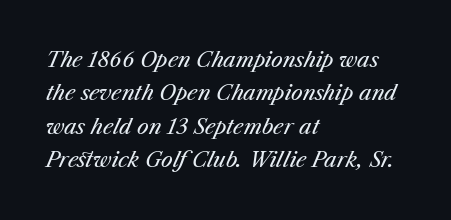
{"italic": "yes", "lean": "right", "slant_degrees": 23, "bold": "no", "underline": "no", "align": "left", "line_spacing": "normal", "line_spacing_ratio": 1.59, "letter_spacing": "normal", "letter_spacing_em": 0.0, "glyph_px": 21}
